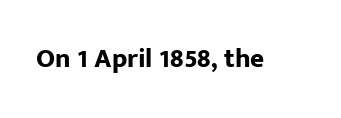
The image shows 27 px bold type, upright; set normal letter spacing, not underlined.
